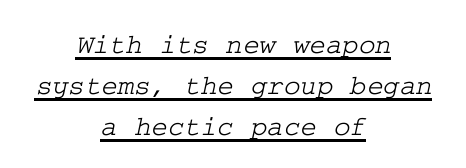
Q: Is the typeface a serif or a sans-serif typeface? A: Serif.
Q: Is the text underlined? A: Yes.
Q: How is the paragraph aligned? A: Centered.
Q: Is the spacing between letters normal or unusually wide? A: Normal.
Q: Is the spacing between lines tight, normal or loose? A: Normal.
Q: Width (condensed, normal, or wide)? A: Wide.
Q: Stroke contrast? A: Low.
Q: x-height? A: Medium.
